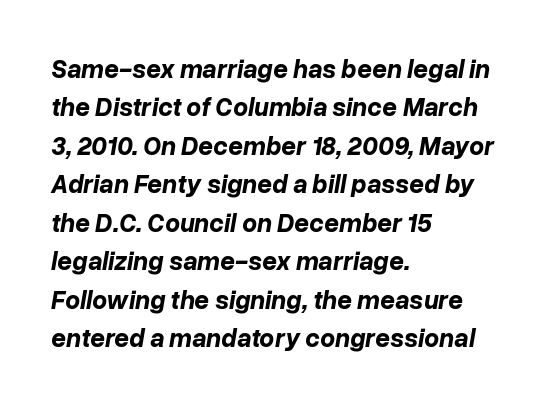
{"italic": "yes", "lean": "right", "slant_degrees": 10, "bold": "yes", "underline": "no", "align": "left", "line_spacing": "normal", "line_spacing_ratio": 1.48, "letter_spacing": "normal", "letter_spacing_em": 0.0, "glyph_px": 26}
